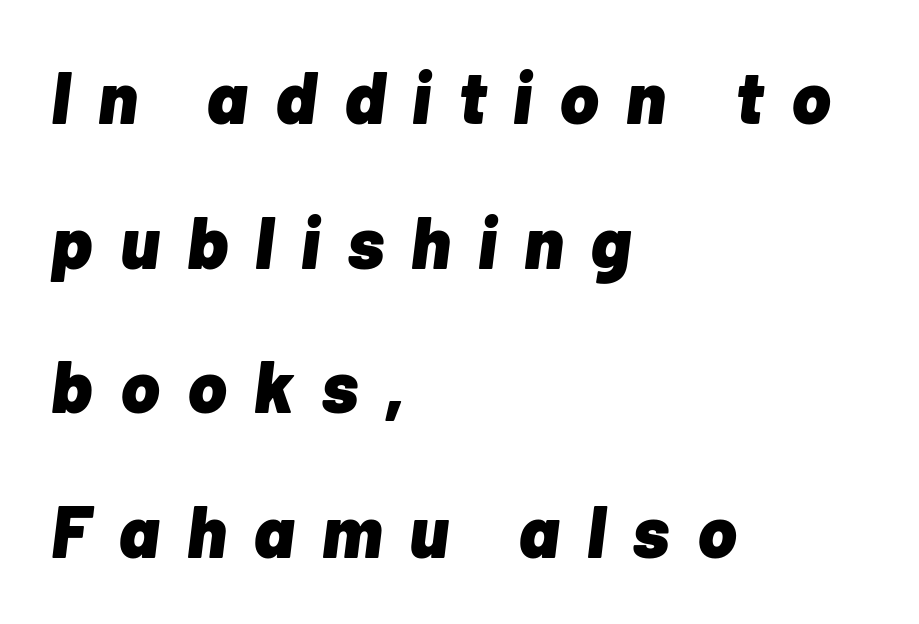
The passage shown stacks its lines with a broad gap. Strong, thick strokes mark this as bold type. The lines are quadded left. The glyphs look as if they've been sheared to an angle. Any mark beneath the type? The region is blank.
